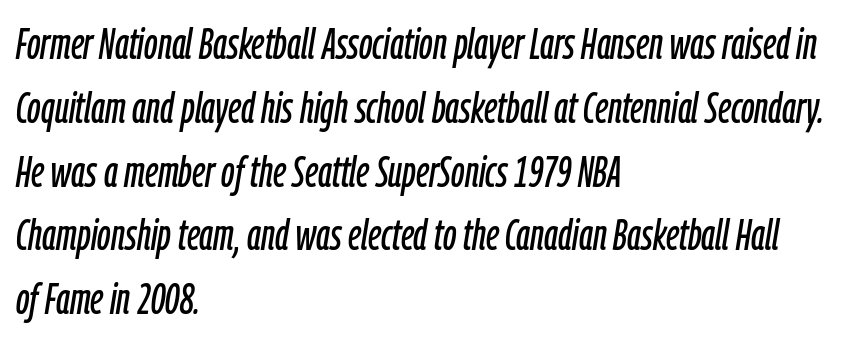
Decoration check: the copy has no underline. Tall strokes in this sample are angled rather than plumb. Successive baselines arrive at the customary interval. This sample uses plain, unmodified letter spacing. The rendering uses natural spacing where letterforms have individual widths. The passage is arranged the way most books set body copy — flush left.
